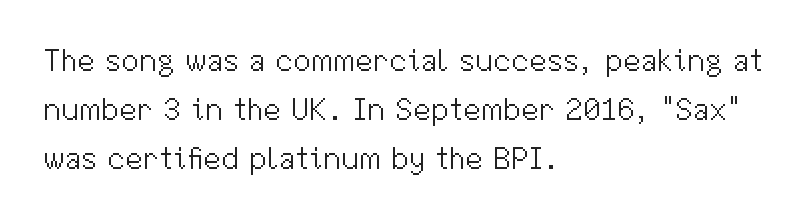
The image shows 32 px light sans-serif type, upright; set left-aligned, normal line spacing (1.53x), normal letter spacing, not underlined; medium stroke contrast and a medium x-height.
